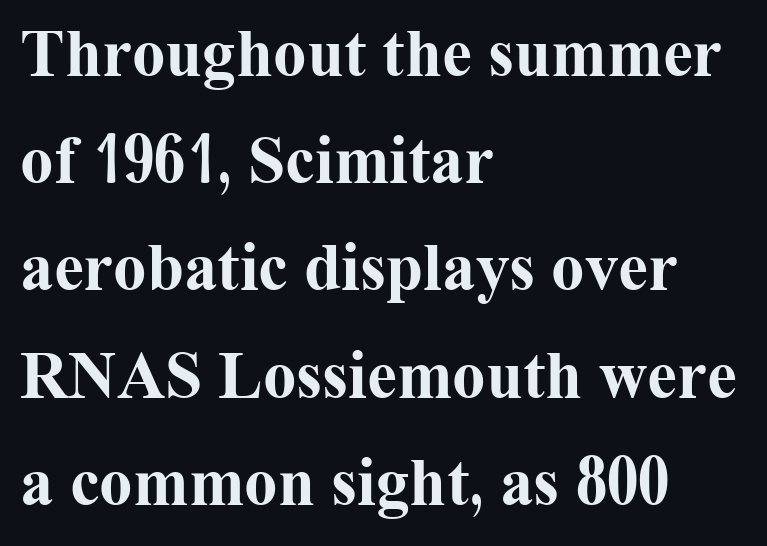
{"serif": "yes", "italic": "no", "bold": "yes", "weight": "bold", "width": "normal", "stroke_contrast": "medium", "x_height": "medium", "monospaced": "no", "underline": "no", "align": "left", "line_spacing": "normal", "line_spacing_ratio": 1.6, "letter_spacing": "normal", "letter_spacing_em": 0.0, "glyph_px": 67}
